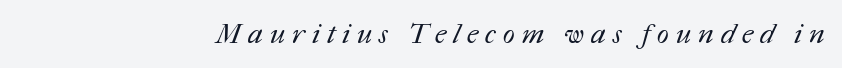
Q: Is the text bold? A: No.
Q: Is the text underlined? A: No.
Q: Is the spacing between letters normal or unusually wide? A: Unusually wide.
Q: Width (condensed, normal, or wide)? A: Normal.
Q: Stroke contrast? A: Medium.
Q: x-height? A: Medium.
Q: Monospaced? A: No.
